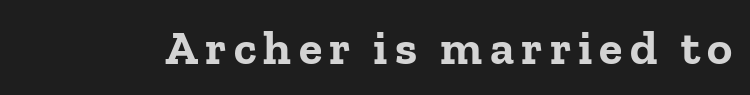
Q: Is the text bold? A: Yes.
Q: Is the text italic (slanted)? A: No, it is upright.
Q: Is the typeface a serif or a sans-serif typeface? A: Serif.
Q: Is the text underlined? A: No.
Q: Width (condensed, normal, or wide)? A: Normal.
Q: Stroke contrast? A: Low.
Q: x-height? A: Medium.
Q: Monospaced? A: No.
